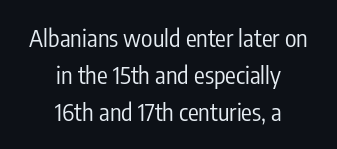
{"italic": "no", "bold": "no", "underline": "no", "align": "center", "line_spacing": "normal", "line_spacing_ratio": 1.54, "letter_spacing": "normal", "letter_spacing_em": 0.0, "glyph_px": 24}
